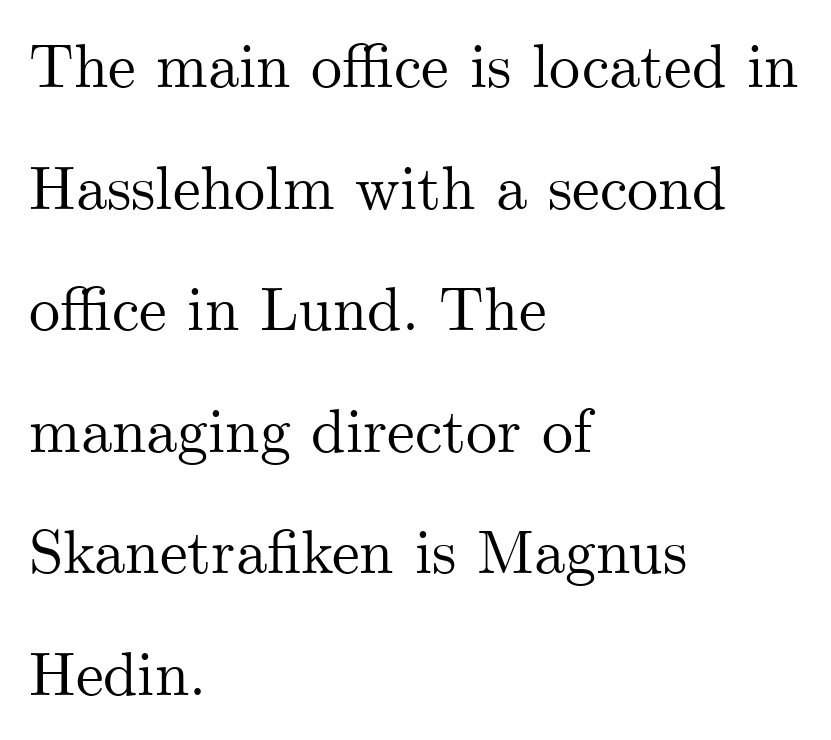
Q: Is the text italic (slanted)? A: No, it is upright.
Q: Is the typeface a serif or a sans-serif typeface? A: Serif.
Q: Is the text underlined? A: No.
Q: How is the paragraph aligned? A: Left-aligned.
Q: Is the spacing between letters normal or unusually wide? A: Normal.
Q: Is the spacing between lines tight, normal or loose? A: Loose.
Q: Width (condensed, normal, or wide)? A: Normal.
Q: Stroke contrast? A: Medium.
Q: x-height? A: Small.
Q: Monospaced? A: No.
